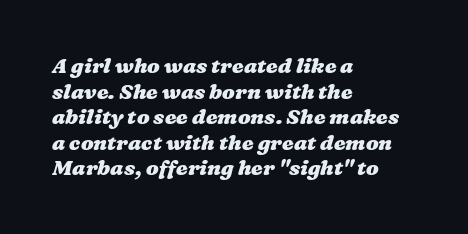
Q: Is the text bold? A: Yes.
Q: Is the text underlined? A: No.
Q: How is the paragraph aligned? A: Left-aligned.
Q: Is the spacing between letters normal or unusually wide? A: Normal.
